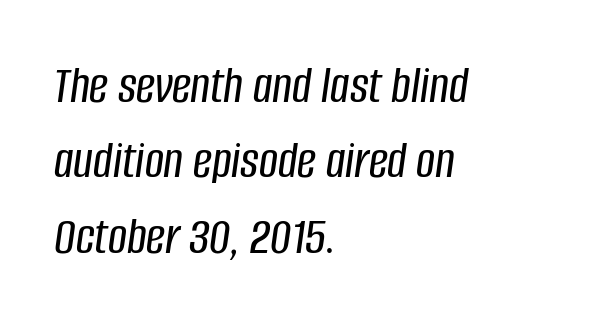
{"italic": "yes", "lean": "right", "slant_degrees": 8, "width": "condensed", "stroke_contrast": "low", "x_height": "large", "monospaced": "no", "underline": "no", "align": "left", "line_spacing": "normal", "line_spacing_ratio": 1.42, "letter_spacing": "normal", "letter_spacing_em": 0.0, "glyph_px": 53}
